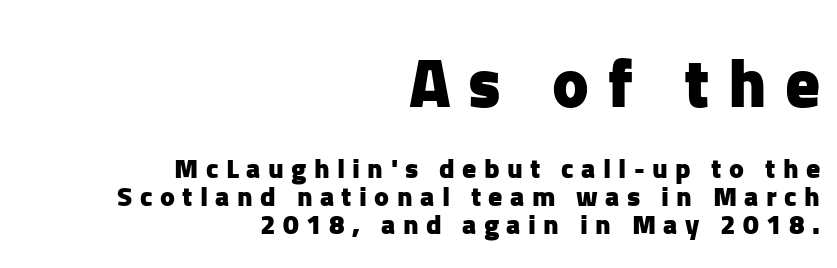
Q: Is the text bold? A: Yes.
Q: Is the text italic (slanted)? A: No, it is upright.
Q: Is the typeface a serif or a sans-serif typeface? A: Sans-serif.
Q: Is the text underlined? A: No.
Q: How is the paragraph aligned? A: Right-aligned.
Q: Is the spacing between letters normal or unusually wide? A: Unusually wide.
Q: Is the spacing between lines tight, normal or loose? A: Tight.
Q: Which block of text is set in a larger size, the first (top) or the second (bottom)? A: The first (top) one.
Q: Width (condensed, normal, or wide)? A: Normal.
Q: Stroke contrast? A: Low.
Q: x-height? A: Medium.
Q: Monospaced? A: No.
